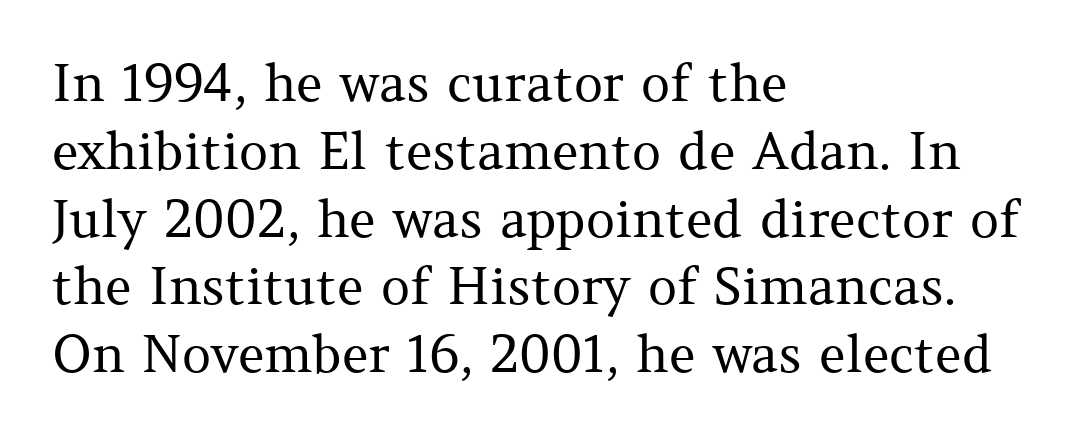
The image shows 51 px regular-weight serif type, upright; set left-aligned, normal line spacing (1.33x), normal letter spacing, not underlined; medium stroke contrast and a medium x-height.
